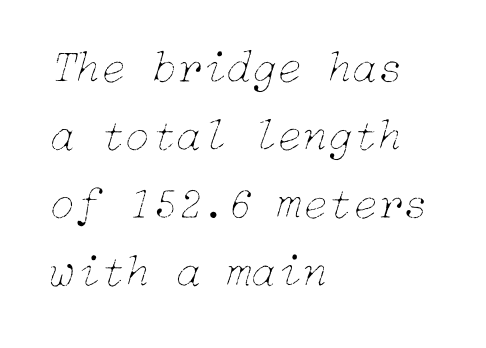
The weight tops out at a normal text grade. Observe the lean: these are italic letterforms. Tracking value appears to be zero — textbook default spacing. Quick note: underline off. Does the leading feel generous? No, just average.
